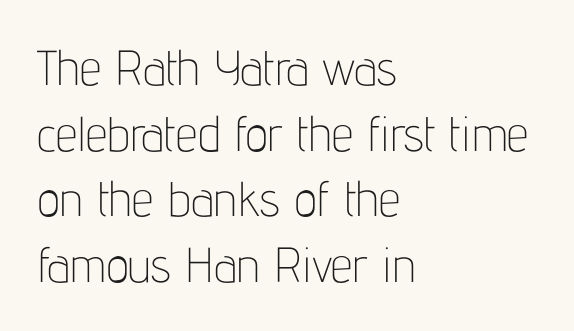
Q: Is the text bold? A: No.
Q: Is the text italic (slanted)? A: No, it is upright.
Q: Is the typeface a serif or a sans-serif typeface? A: Sans-serif.
Q: Is the text underlined? A: No.
Q: How is the paragraph aligned? A: Left-aligned.
Q: Is the spacing between letters normal or unusually wide? A: Normal.
Q: Is the spacing between lines tight, normal or loose? A: Normal.
Q: Width (condensed, normal, or wide)? A: Condensed.
Q: Stroke contrast? A: Low.
Q: x-height? A: Medium.
Q: Monospaced? A: No.
